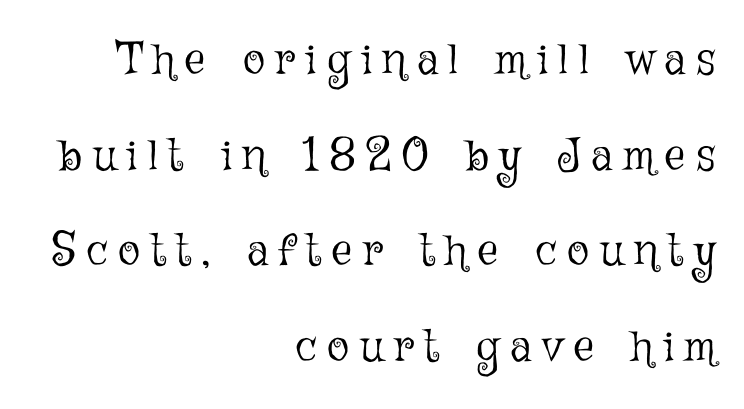
Which margin do the lines hug? The right one — the left edge is uneven. Notice the wide empty band between every row — that's loose leading. Look at the tracking — it's clearly loosened, letters drifting apart. Think of a printed novel: that variable character pitch is what you see here. The strip under each line holds only bare page. Unbolded letterforms with no extra heft.
